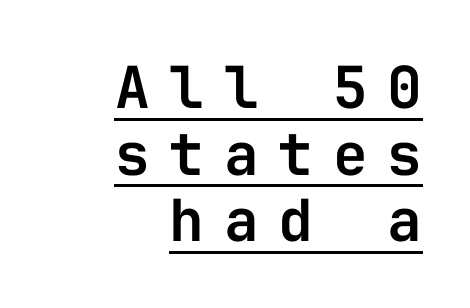
The image shows 58 px sans-serif type, upright, monospaced; set right-aligned, tight line spacing (1.15x), unusually wide letter spacing (+0.34 em), underlined; low stroke contrast and a medium x-height.
